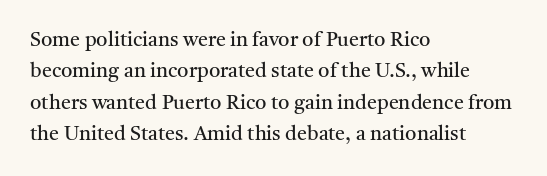
{"italic": "no", "bold": "no", "underline": "no", "align": "left", "line_spacing": "normal", "line_spacing_ratio": 1.57, "letter_spacing": "normal", "letter_spacing_em": 0.0, "glyph_px": 20}
